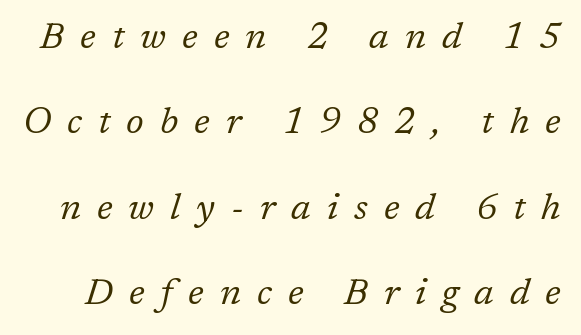
Q: Is the text bold? A: No.
Q: Is the text italic (slanted)? A: Yes, it leans right by about 17 degrees.
Q: Is the typeface a serif or a sans-serif typeface? A: Serif.
Q: Is the text underlined? A: No.
Q: Is the spacing between letters normal or unusually wide? A: Unusually wide.
Q: Is the spacing between lines tight, normal or loose? A: Loose.
Q: Width (condensed, normal, or wide)? A: Normal.
Q: Stroke contrast? A: Low.
Q: x-height? A: Medium.
Q: Monospaced? A: No.
